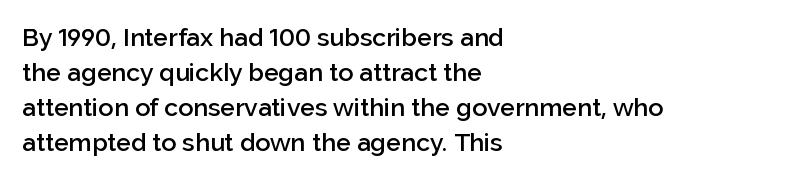
{"italic": "no", "bold": "semi", "underline": "no", "align": "left", "line_spacing": "normal", "line_spacing_ratio": 1.4, "letter_spacing": "normal", "letter_spacing_em": 0.0, "glyph_px": 25}
